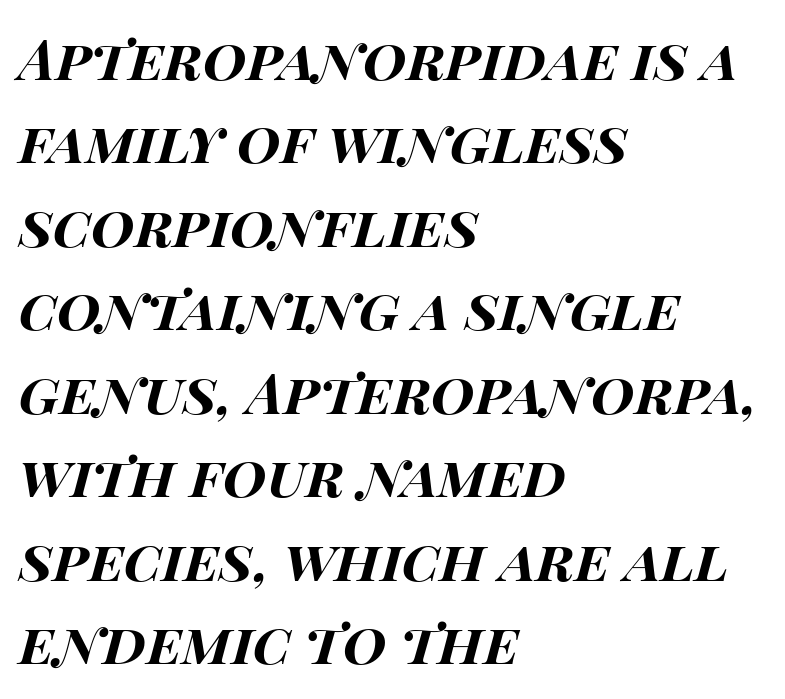
Q: Is the text bold? A: Yes.
Q: Is the text italic (slanted)? A: Yes, it leans right by about 15 degrees.
Q: Is the text underlined? A: No.
Q: How is the paragraph aligned? A: Left-aligned.
Q: Is the spacing between letters normal or unusually wide? A: Normal.
Q: Is the spacing between lines tight, normal or loose? A: Normal.
Q: Width (condensed, normal, or wide)? A: Wide.
Q: Stroke contrast? A: High.
Q: x-height? A: Large.
Q: Monospaced? A: No.
